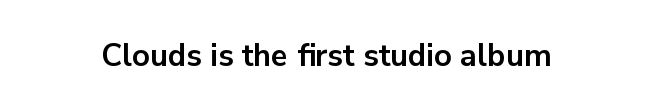
You could call the tracking neutral — neither tight nor loose. Stroke terminals: plain, sans-serif. The passage shown is typed in a proportional face where columns would drift. Italic: no, the glyphs are upright roman. Heft: maximum for text — a bold.
